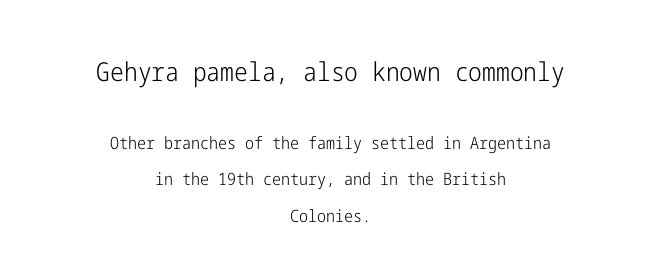
{"italic": "no", "bold": "no", "underline": "no", "align": "center", "line_spacing": "loose", "line_spacing_ratio": 2.15, "letter_spacing": "normal", "letter_spacing_em": 0.0, "larger_block": "first", "size_ratio": 1.53, "glyph_px": 26}
